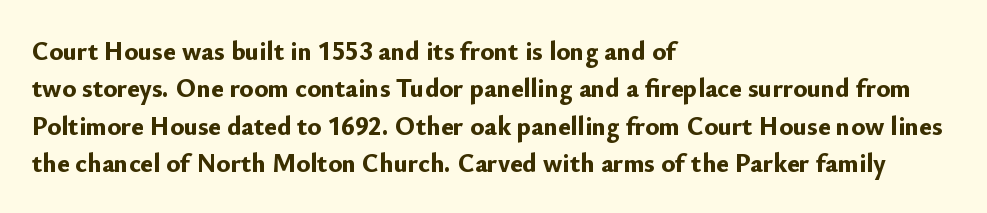
{"italic": "no", "bold": "yes", "underline": "no", "align": "left", "line_spacing": "normal", "line_spacing_ratio": 1.44, "letter_spacing": "normal", "letter_spacing_em": 0.0, "glyph_px": 26}
